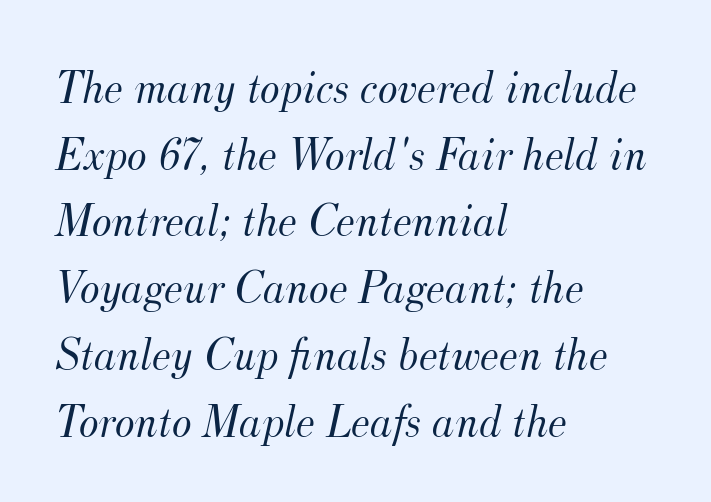
The typography opts for an oblique posture over an upright one. This block has exactly the height ordinary leading produces. Letter spacing: default. Examine the stroke ends and you'll spot serifs. These glyphs show unthickened strokes, regular width or finer. Decoration check: the copy has no underline.
